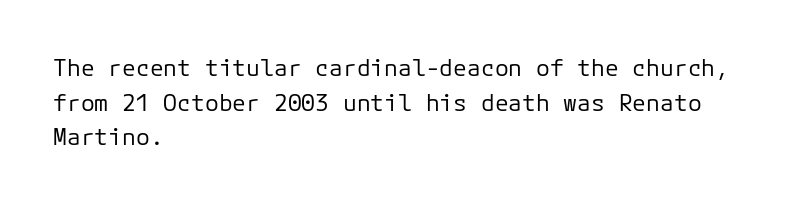
{"italic": "no", "bold": "no", "underline": "no", "align": "left", "line_spacing": "normal", "line_spacing_ratio": 1.51, "letter_spacing": "normal", "letter_spacing_em": 0.0, "glyph_px": 23}
